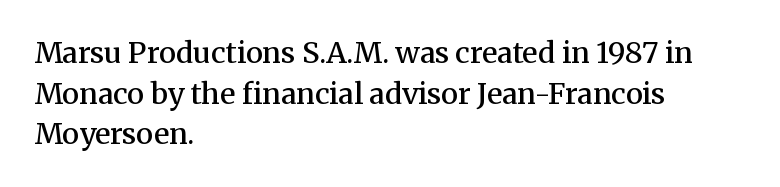
Serif or sans? Serif — the stroke terminals have little feet. These lines are set flush left with a ragged right edge. Moderately thickened strokes mark this as semibold type. Descender tails drop into unmarked territory. A typesetter would call this zero additional tracking. These lines are rendered in a variable-pitch font.
